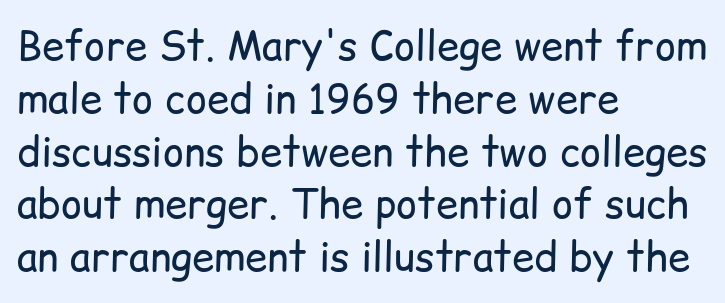
Observe the absence of serifs on each vertical stroke in this sample. The typography opts for an upright posture over an oblique one. Has an underline been added? It has not. No heavy texture on the line: the type isn't bold. The leading is moderate, giving the passage an even texture.
